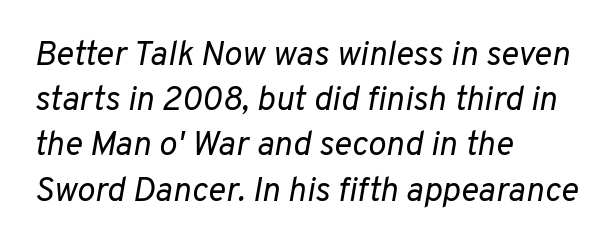
{"italic": "yes", "lean": "right", "slant_degrees": 10, "bold": "no", "weight": "regular", "width": "normal", "stroke_contrast": "low", "x_height": "medium", "monospaced": "no", "underline": "no", "align": "left", "line_spacing": "normal", "line_spacing_ratio": 1.33, "letter_spacing": "normal", "letter_spacing_em": 0.0, "glyph_px": 34}
